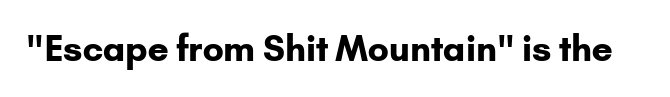
Q: Is the text bold? A: Yes.
Q: Is the text italic (slanted)? A: No, it is upright.
Q: Is the typeface a serif or a sans-serif typeface? A: Sans-serif.
Q: Is the text underlined? A: No.
Q: Is the spacing between letters normal or unusually wide? A: Normal.
Q: Width (condensed, normal, or wide)? A: Normal.
Q: Stroke contrast? A: Low.
Q: x-height? A: Small.
Q: Monospaced? A: No.
